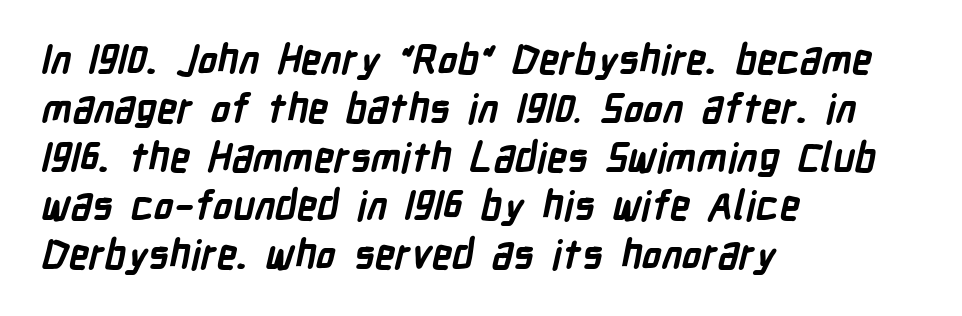
Q: Is the text bold? A: Yes.
Q: Is the typeface a serif or a sans-serif typeface? A: Sans-serif.
Q: Is the text underlined? A: No.
Q: How is the paragraph aligned? A: Left-aligned.
Q: Is the spacing between letters normal or unusually wide? A: Normal.
Q: Width (condensed, normal, or wide)? A: Condensed.
Q: Stroke contrast? A: Low.
Q: x-height? A: Medium.
Q: Monospaced? A: No.
